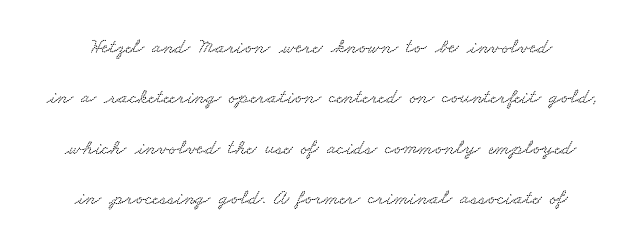
Q: Is the text underlined? A: No.
Q: Is the spacing between letters normal or unusually wide? A: Normal.
Q: Is the spacing between lines tight, normal or loose? A: Loose.
